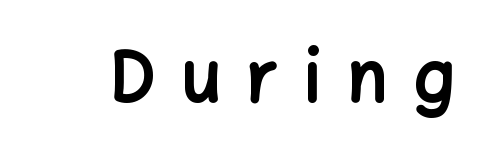
Q: Is the text bold? A: Yes.
Q: Is the text italic (slanted)? A: No, it is upright.
Q: Is the typeface a serif or a sans-serif typeface? A: Sans-serif.
Q: Is the text underlined? A: No.
Q: Is the spacing between letters normal or unusually wide? A: Unusually wide.
Q: Width (condensed, normal, or wide)? A: Normal.
Q: Stroke contrast? A: Low.
Q: x-height? A: Medium.
Q: Monospaced? A: No.
